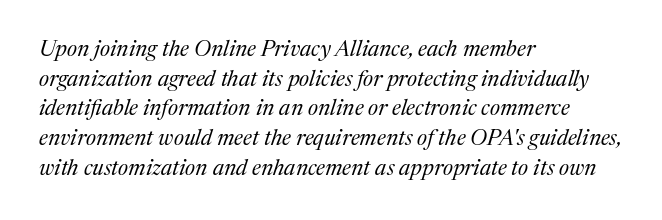
{"italic": "yes", "lean": "right", "slant_degrees": 17, "bold": "no", "underline": "no", "align": "left", "line_spacing": "normal", "line_spacing_ratio": 1.35, "letter_spacing": "normal", "letter_spacing_em": 0.0, "glyph_px": 22}
